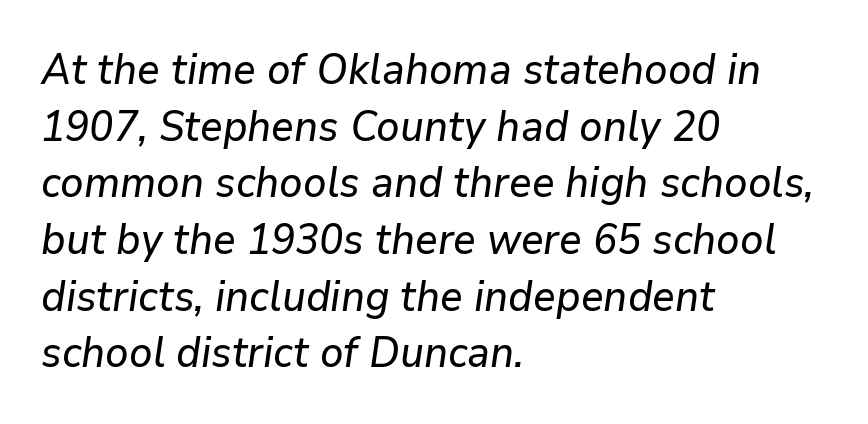
{"italic": "yes", "lean": "right", "slant_degrees": 9, "width": "normal", "stroke_contrast": "low", "x_height": "medium", "monospaced": "no", "underline": "no", "align": "left", "line_spacing": "normal", "line_spacing_ratio": 1.35, "letter_spacing": "normal", "letter_spacing_em": 0.0, "glyph_px": 42}
